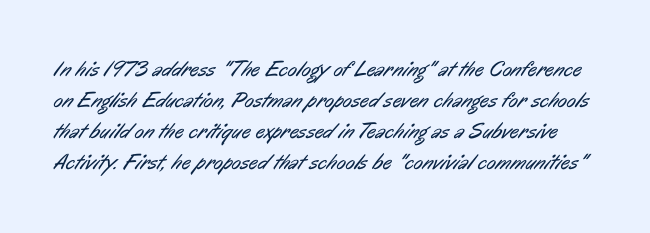
{"bold": "no", "underline": "no", "line_spacing": "normal", "line_spacing_ratio": 1.41, "letter_spacing": "normal", "letter_spacing_em": 0.0, "glyph_px": 22}
